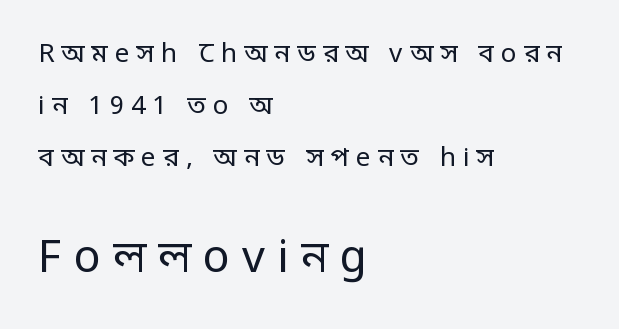
A quiet, ordinary-to-light weight characterises the typeface. If you drew a line through each stem, it would be perfectly vertical. The glyphs are unaccompanied by any horizontal stroke below them. Character widths vary here, with narrow letters taking less room than wide ones.
